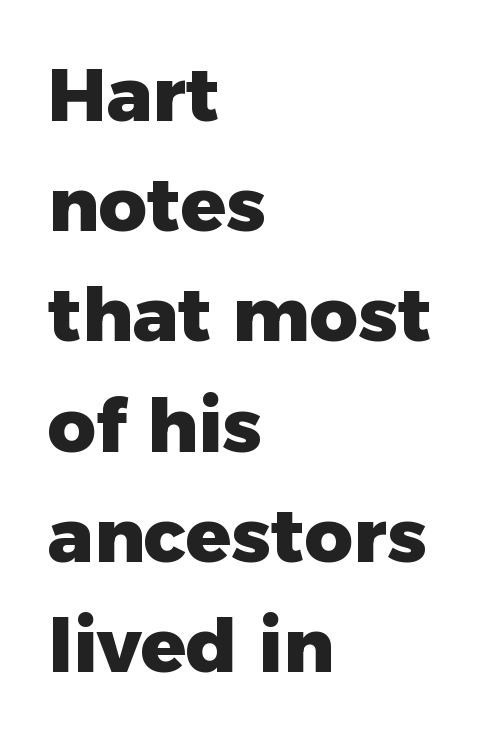
The image shows 75 px heavy sans-serif type, upright; set left-aligned, normal line spacing (1.47x), normal letter spacing, not underlined; low stroke contrast and a medium x-height.
